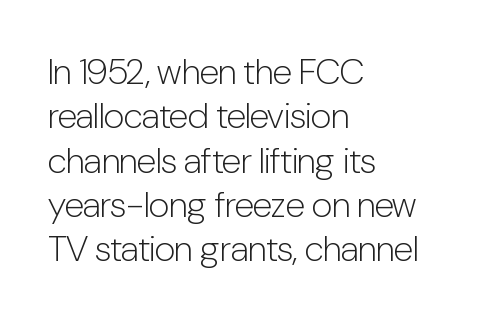
The image shows 36 px light, condensed sans-serif type, upright; set left-aligned, line spacing 1.23x, normal letter spacing, not underlined; low stroke contrast and a medium x-height.
